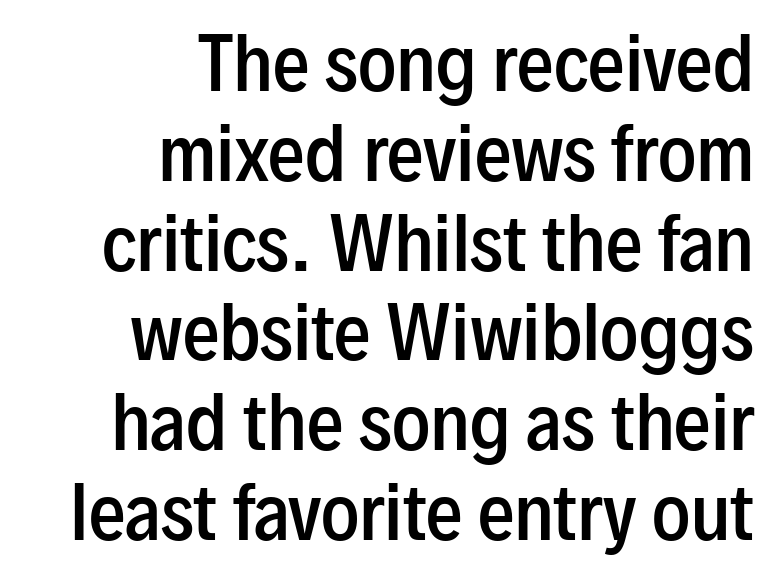
{"serif": "no", "italic": "no", "bold": "semi", "weight": "semibold", "width": "condensed", "stroke_contrast": "low", "x_height": "medium", "monospaced": "no", "underline": "no", "align": "right", "line_spacing_ratio": 1.23, "letter_spacing": "normal", "letter_spacing_em": 0.0, "glyph_px": 73}
